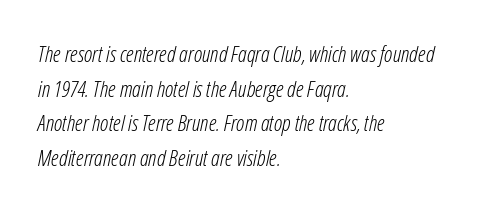
The image shows 22 px text type, italic (leaning right); set left-aligned, normal line spacing (1.57x), normal letter spacing, not underlined.
